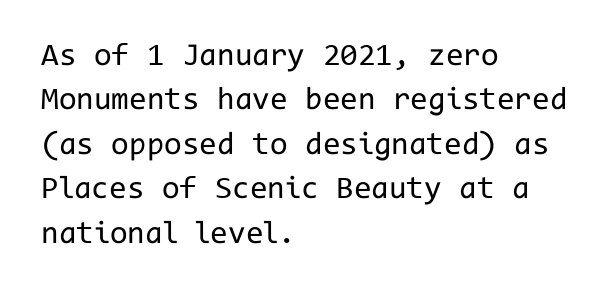
The image shows 32 px regular-weight sans-serif type, upright, monospaced; set left-aligned, normal line spacing (1.39x), normal letter spacing, not underlined; low stroke contrast and a medium x-height.
